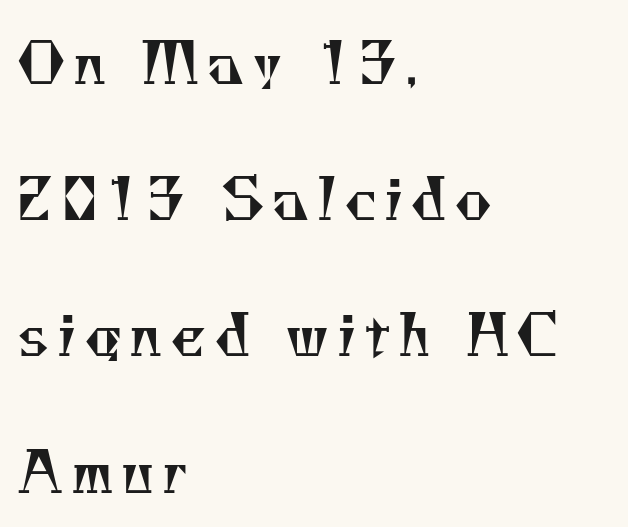
The image shows 57 px regular-weight serif type; set left-aligned, loose line spacing (2.39x), not underlined; medium stroke contrast and a small x-height.
